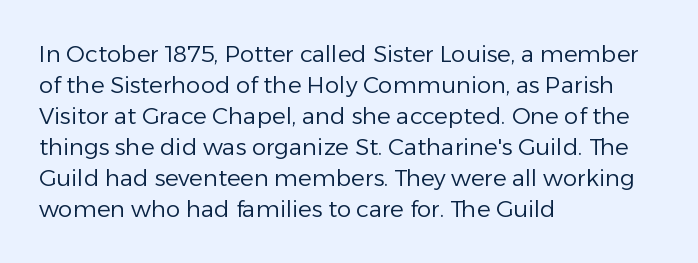
The image shows 23 px text type, upright; set left-aligned, normal line spacing (1.35x), normal letter spacing, not underlined.
